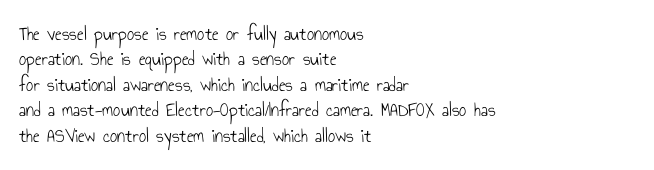
Q: Is the text bold? A: No.
Q: Is the text italic (slanted)? A: No, it is upright.
Q: Is the text underlined? A: No.
Q: How is the paragraph aligned? A: Left-aligned.
Q: Is the spacing between letters normal or unusually wide? A: Normal.
Q: Is the spacing between lines tight, normal or loose? A: Normal.
